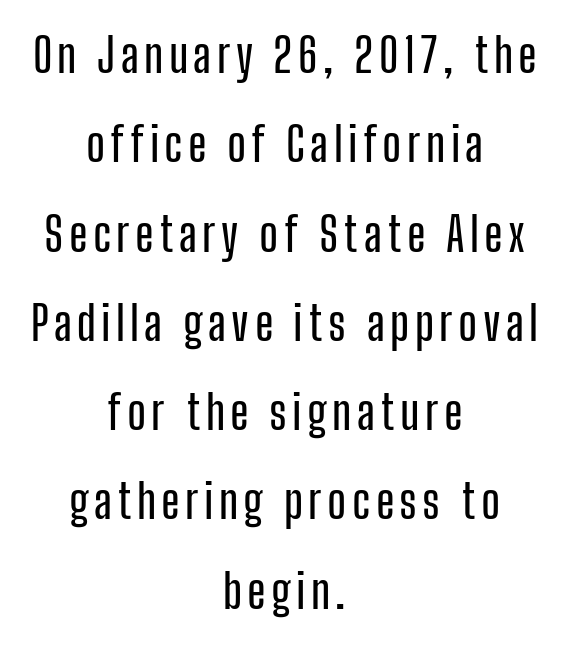
Q: Is the text italic (slanted)? A: No, it is upright.
Q: Is the typeface a serif or a sans-serif typeface? A: Sans-serif.
Q: Is the text underlined? A: No.
Q: How is the paragraph aligned? A: Centered.
Q: Width (condensed, normal, or wide)? A: Condensed.
Q: Stroke contrast? A: Low.
Q: x-height? A: Medium.
Q: Monospaced? A: No.
